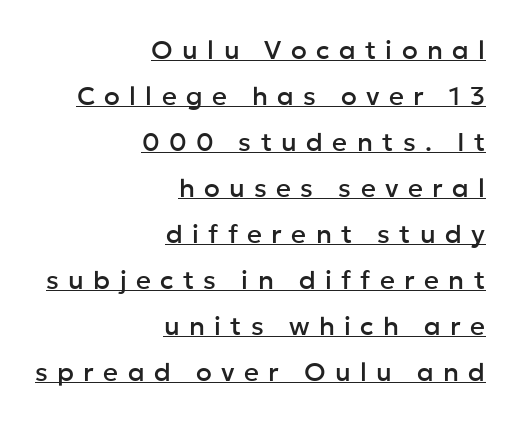
Q: Is the text italic (slanted)? A: No, it is upright.
Q: Is the text underlined? A: Yes.
Q: How is the paragraph aligned? A: Right-aligned.
Q: Is the spacing between letters normal or unusually wide? A: Unusually wide.
